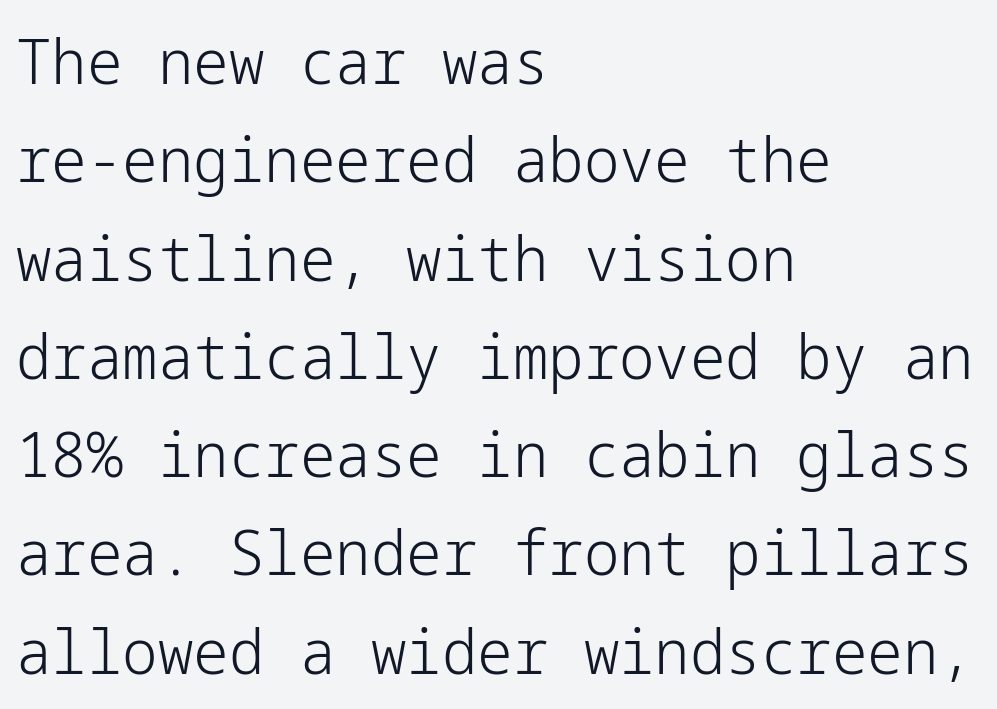
{"serif": "no", "italic": "no", "bold": "no", "weight": "light", "width": "normal", "stroke_contrast": "low", "x_height": "medium", "underline": "no", "align": "left", "line_spacing": "normal", "line_spacing_ratio": 1.56, "letter_spacing": "normal", "letter_spacing_em": 0.0, "glyph_px": 63}
